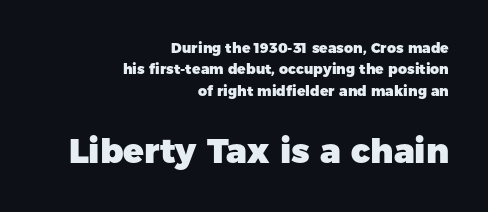
Q: Is the text bold? A: Yes.
Q: Is the text italic (slanted)? A: No, it is upright.
Q: Is the typeface a serif or a sans-serif typeface? A: Sans-serif.
Q: Is the text underlined? A: No.
Q: How is the paragraph aligned? A: Right-aligned.
Q: Is the spacing between letters normal or unusually wide? A: Normal.
Q: Is the spacing between lines tight, normal or loose? A: Normal.
Q: Which block of text is set in a larger size, the first (top) or the second (bottom)? A: The second (bottom) one.
Q: Width (condensed, normal, or wide)? A: Normal.
Q: Stroke contrast? A: Low.
Q: x-height? A: Medium.
Q: Monospaced? A: No.
